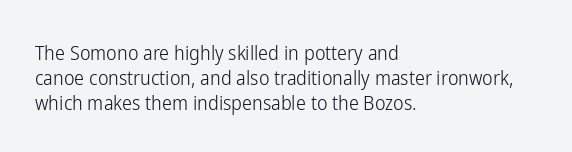
Q: Is the text bold? A: No.
Q: Is the text italic (slanted)? A: No, it is upright.
Q: Is the text underlined? A: No.
Q: How is the paragraph aligned? A: Left-aligned.
Q: Is the spacing between letters normal or unusually wide? A: Normal.
Q: Is the spacing between lines tight, normal or loose? A: Normal.
